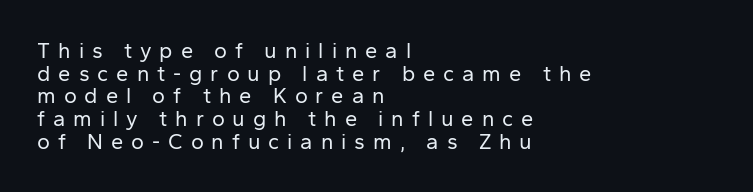
The space between consecutive lines is stingy. Tracking value appears strongly positive — letters spread wide. The font is comparable to plain body text, perhaps lighter. These lines stack with their left ends in a neat column. The zone under the glyphs is completely vacant. Unlike italic type, these characters show no tilt at all.
